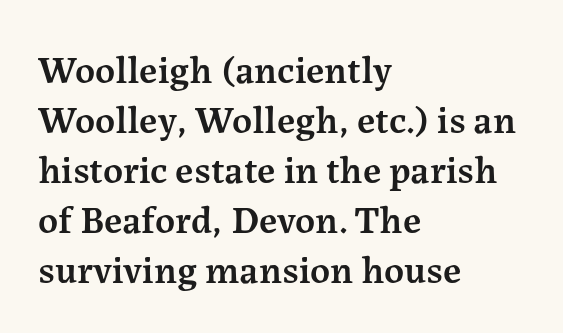
{"serif": "yes", "italic": "no", "bold": "semi", "weight": "semibold", "width": "normal", "stroke_contrast": "medium", "x_height": "medium", "monospaced": "no", "underline": "no", "align": "left", "line_spacing": "normal", "line_spacing_ratio": 1.28, "letter_spacing": "normal", "letter_spacing_em": 0.0, "glyph_px": 39}
